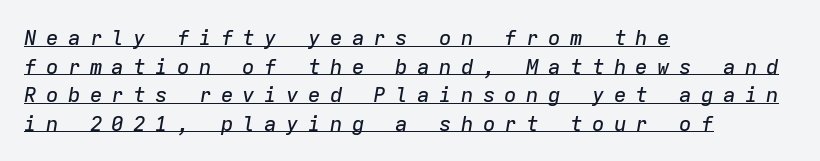
The image shows 21 px text type, italic (leaning right); set left-aligned, normal line spacing (1.36x), unusually wide letter spacing (+0.44 em), underlined.
